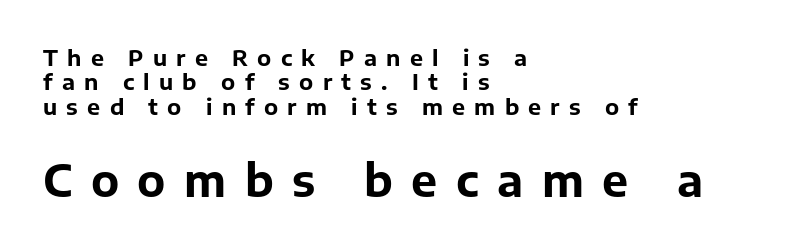
Line starts are locked; line ends wander. Any mark beneath the type? The region is blank. The specimen reads as upright at a glance. Stroke terminals: plain, sans-serif.
